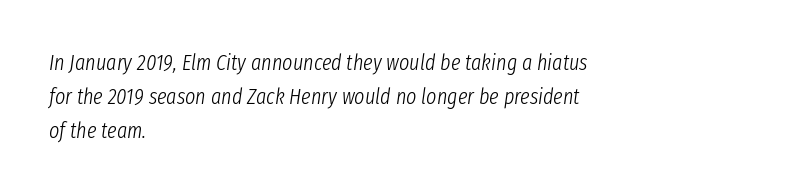
Yep, that's italic — everything's leaning. Does extra space separate the letters? No, they use regular spacing. Letters have the restrained weight of plain body copy at most. What's the leading like? Ordinary, nothing unusual. Honestly, there is no underline to notice here at all.
